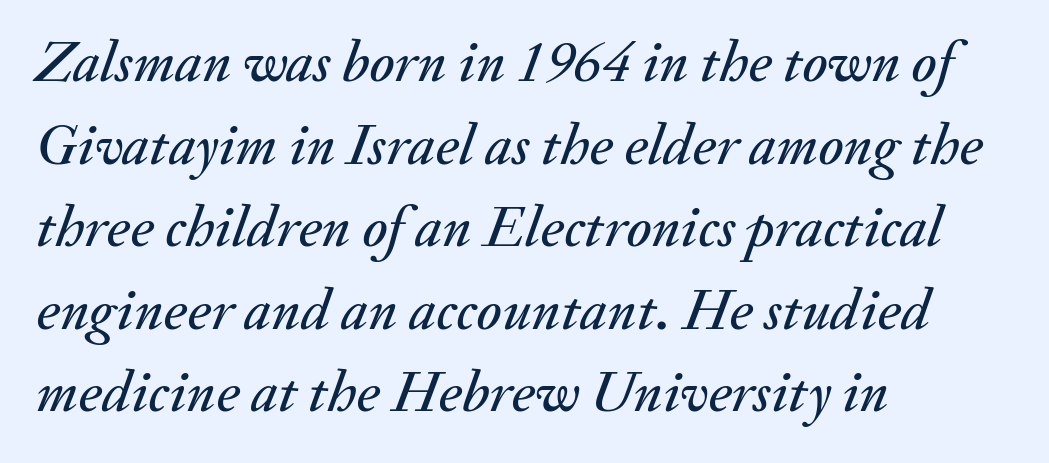
Q: Is the text italic (slanted)? A: Yes, it leans right by about 20 degrees.
Q: Is the text underlined? A: No.
Q: How is the paragraph aligned? A: Left-aligned.
Q: Is the spacing between letters normal or unusually wide? A: Normal.
Q: Is the spacing between lines tight, normal or loose? A: Normal.
Q: Width (condensed, normal, or wide)? A: Normal.
Q: Stroke contrast? A: Medium.
Q: x-height? A: Small.
Q: Monospaced? A: No.
